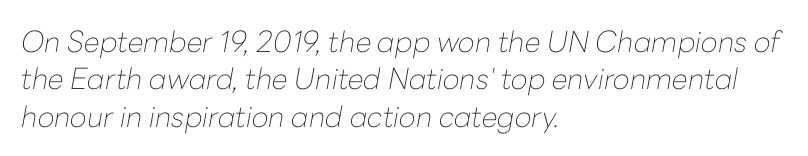
Each new line begins a customary step beneath the previous one. Is the block centered? No — it sits flush against the left margin. The passage shown has conventional tracking throughout. A typesetter would call this proportional, since set widths differ per character. This rendering features lettering with no underline. The letters look calm and open, with moderate or lighter stems.
